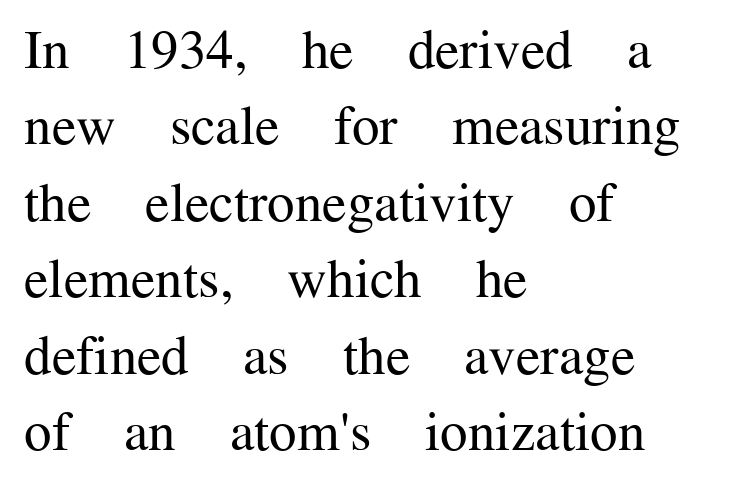
{"serif": "yes", "italic": "no", "bold": "no", "weight": "regular", "width": "normal", "stroke_contrast": "medium", "x_height": "medium", "monospaced": "no", "underline": "no", "align": "left", "line_spacing": "normal", "line_spacing_ratio": 1.39, "letter_spacing": "normal", "letter_spacing_em": 0.0, "glyph_px": 55}
